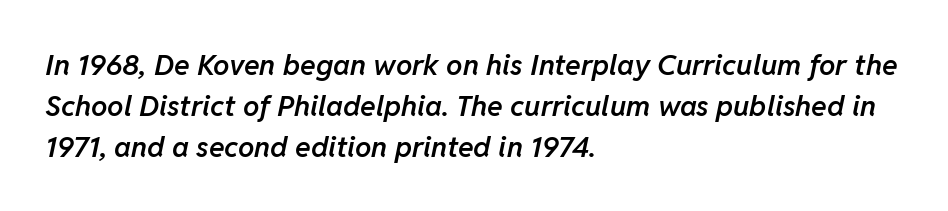
The image shows 29 px semibold type, italic (leaning right); set left-aligned, normal line spacing (1.41x), normal letter spacing, not underlined; low stroke contrast and a medium x-height.
